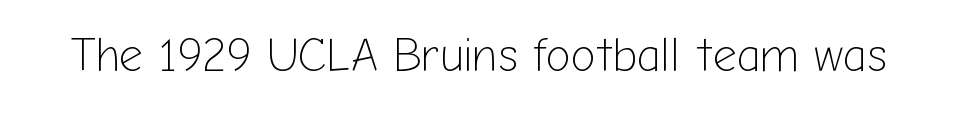
Q: Is the text bold? A: No.
Q: Is the text italic (slanted)? A: No, it is upright.
Q: Is the typeface a serif or a sans-serif typeface? A: Sans-serif.
Q: Is the text underlined? A: No.
Q: Is the spacing between letters normal or unusually wide? A: Normal.
Q: Width (condensed, normal, or wide)? A: Normal.
Q: Stroke contrast? A: Low.
Q: x-height? A: Medium.
Q: Monospaced? A: No.
